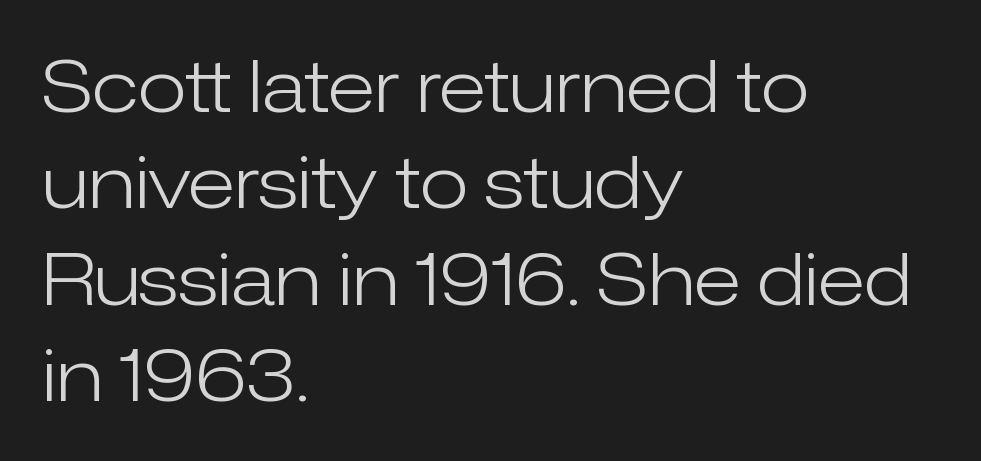
Q: Is the text bold? A: No.
Q: Is the text italic (slanted)? A: No, it is upright.
Q: Is the typeface a serif or a sans-serif typeface? A: Sans-serif.
Q: Is the text underlined? A: No.
Q: How is the paragraph aligned? A: Left-aligned.
Q: Is the spacing between letters normal or unusually wide? A: Normal.
Q: Is the spacing between lines tight, normal or loose? A: Normal.
Q: Width (condensed, normal, or wide)? A: Normal.
Q: Stroke contrast? A: Low.
Q: x-height? A: Medium.
Q: Monospaced? A: No.
